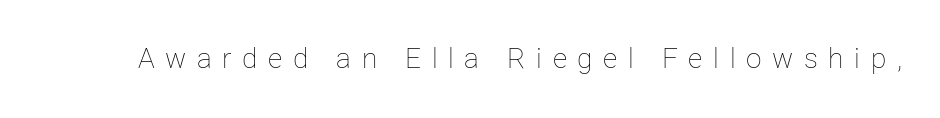
{"italic": "no", "bold": "no", "weight": "thin", "width": "normal", "stroke_contrast": "low", "x_height": "medium", "monospaced": "no", "underline": "no", "letter_spacing": "wide", "letter_spacing_em": 0.38, "glyph_px": 28}
